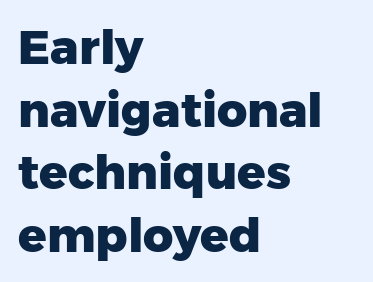
Q: Is the text bold? A: Yes.
Q: Is the text italic (slanted)? A: No, it is upright.
Q: Is the typeface a serif or a sans-serif typeface? A: Sans-serif.
Q: Is the text underlined? A: No.
Q: How is the paragraph aligned? A: Left-aligned.
Q: Is the spacing between letters normal or unusually wide? A: Normal.
Q: Is the spacing between lines tight, normal or loose? A: Normal.
Q: Width (condensed, normal, or wide)? A: Normal.
Q: Stroke contrast? A: Low.
Q: x-height? A: Medium.
Q: Monospaced? A: No.
